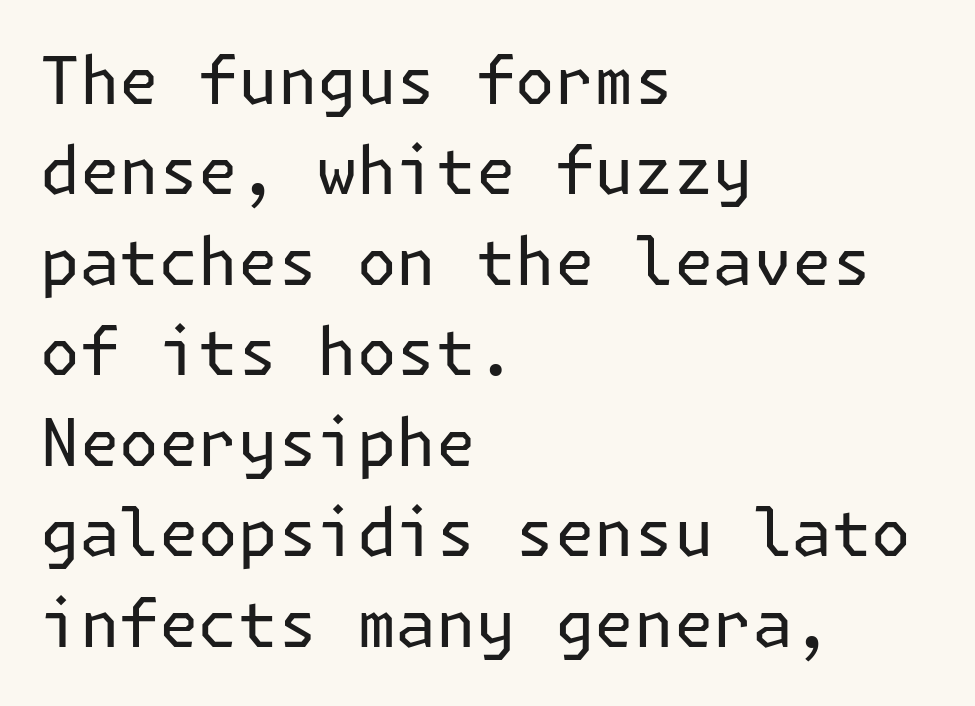
{"serif": "no", "italic": "no", "bold": "no", "weight": "regular", "width": "normal", "stroke_contrast": "low", "x_height": "medium", "underline": "no", "align": "left", "line_spacing": "normal", "line_spacing_ratio": 1.37, "letter_spacing": "normal", "letter_spacing_em": 0.0, "glyph_px": 66}
